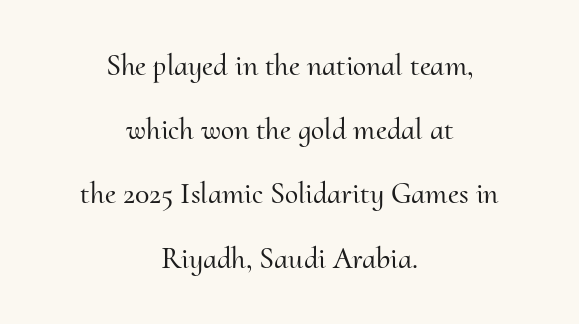
Q: Is the text italic (slanted)? A: No, it is upright.
Q: Is the typeface a serif or a sans-serif typeface? A: Serif.
Q: Is the text underlined? A: No.
Q: How is the paragraph aligned? A: Centered.
Q: Is the spacing between letters normal or unusually wide? A: Normal.
Q: Is the spacing between lines tight, normal or loose? A: Loose.
Q: Width (condensed, normal, or wide)? A: Normal.
Q: Stroke contrast? A: Medium.
Q: x-height? A: Small.
Q: Monospaced? A: No.
